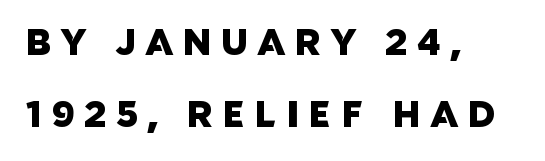
One-word summary of the alignment: left. This is sans-serif lettering, the kind often seen on screens and signage. You could not count columns in this text — the font is proportionally spaced. The baseline area is clear. Successive baselines arrive slowly, with a big drop between each. You could only call the tracking loose — the letters float apart.
